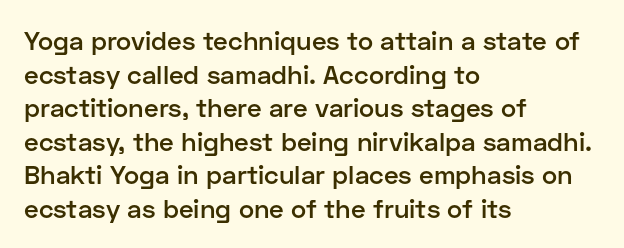
Q: Is the text bold? A: Semi-bold.
Q: Is the text italic (slanted)? A: No, it is upright.
Q: Is the text underlined? A: No.
Q: How is the paragraph aligned? A: Left-aligned.
Q: Is the spacing between letters normal or unusually wide? A: Normal.
Q: Is the spacing between lines tight, normal or loose? A: Normal.
